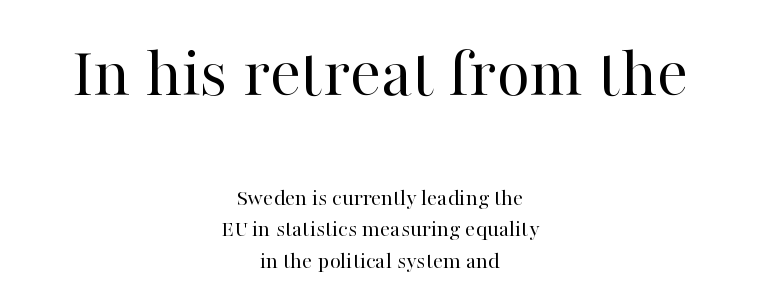
Q: Is the text bold? A: No.
Q: Is the text italic (slanted)? A: No, it is upright.
Q: Is the typeface a serif or a sans-serif typeface? A: Serif.
Q: Is the text underlined? A: No.
Q: How is the paragraph aligned? A: Centered.
Q: Is the spacing between letters normal or unusually wide? A: Normal.
Q: Is the spacing between lines tight, normal or loose? A: Normal.
Q: Which block of text is set in a larger size, the first (top) or the second (bottom)? A: The first (top) one.
Q: Width (condensed, normal, or wide)? A: Normal.
Q: Stroke contrast? A: High.
Q: x-height? A: Medium.
Q: Monospaced? A: No.
